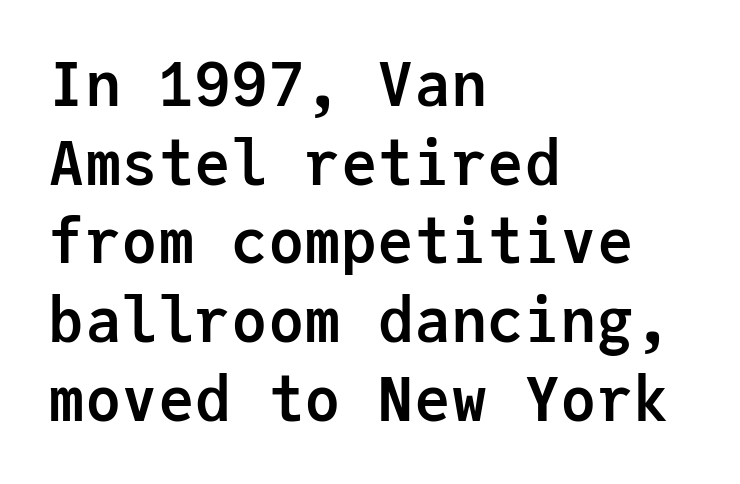
{"serif": "no", "italic": "no", "bold": "yes", "weight": "semibold", "width": "normal", "stroke_contrast": "low", "x_height": "medium", "monospaced": "yes", "underline": "no", "align": "left", "line_spacing": "normal", "line_spacing_ratio": 1.29, "letter_spacing": "normal", "letter_spacing_em": 0.0, "glyph_px": 61}
